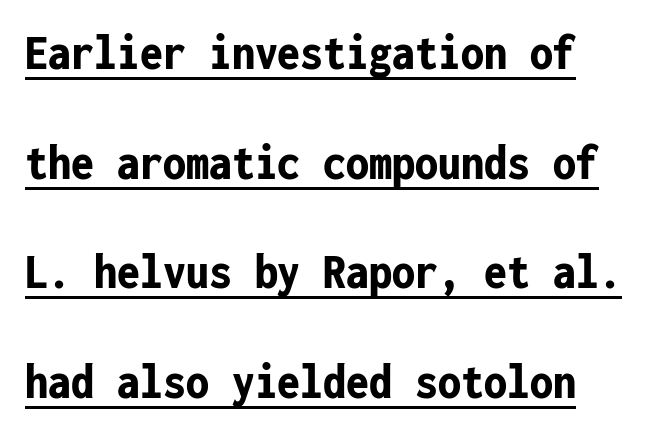
The image shows 51 px bold, condensed sans-serif type, upright, monospaced; set left-aligned, loose line spacing (2.15x), normal letter spacing, underlined; low stroke contrast and a medium x-height.
